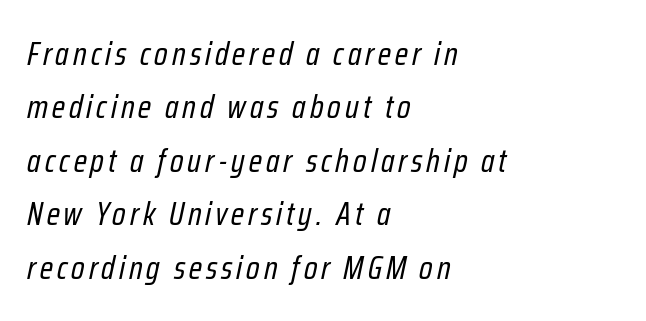
The image shows 33 px regular-weight, condensed type, italic (leaning right); set left-aligned, normal line spacing (1.62x), not underlined; low stroke contrast and a medium x-height.
